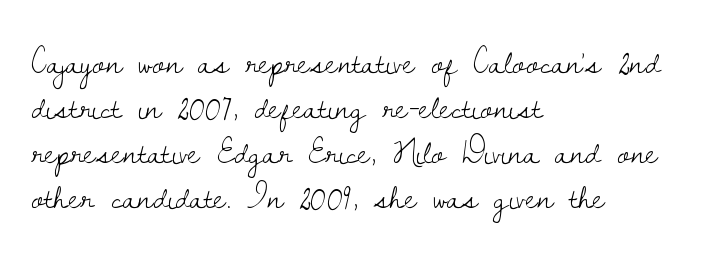
Q: Is the text bold? A: No.
Q: Is the text italic (slanted)? A: Yes.
Q: Is the typeface a serif or a sans-serif typeface? A: Serif.
Q: Is the text underlined? A: No.
Q: How is the paragraph aligned? A: Left-aligned.
Q: Is the spacing between letters normal or unusually wide? A: Normal.
Q: Width (condensed, normal, or wide)? A: Normal.
Q: Stroke contrast? A: Low.
Q: x-height? A: Small.
Q: Monospaced? A: No.
